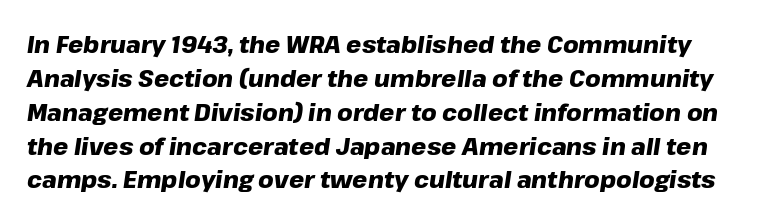
Q: Is the text bold? A: Yes.
Q: Is the text italic (slanted)? A: Yes, it leans right by about 8 degrees.
Q: Is the text underlined? A: No.
Q: Is the spacing between letters normal or unusually wide? A: Normal.
Q: Is the spacing between lines tight, normal or loose? A: Normal.
